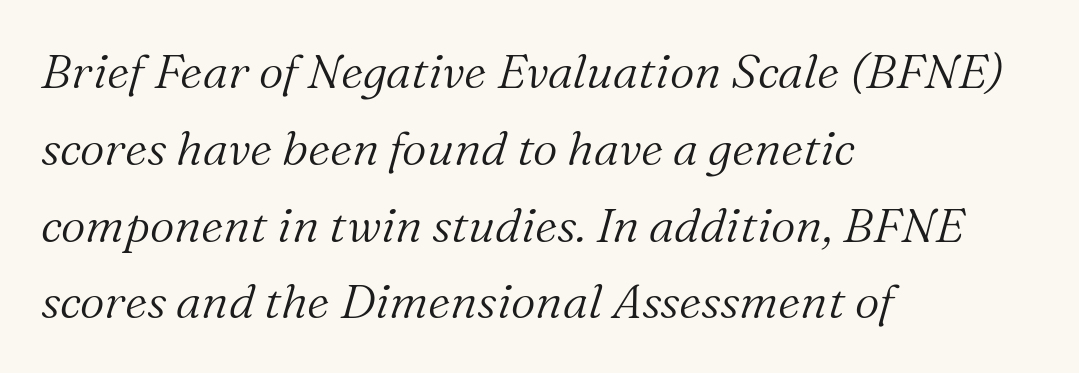
Q: Is the text bold? A: No.
Q: Is the text italic (slanted)? A: Yes, it leans right by about 16 degrees.
Q: Is the typeface a serif or a sans-serif typeface? A: Serif.
Q: Is the text underlined? A: No.
Q: How is the paragraph aligned? A: Left-aligned.
Q: Is the spacing between letters normal or unusually wide? A: Normal.
Q: Is the spacing between lines tight, normal or loose? A: Normal.
Q: Width (condensed, normal, or wide)? A: Normal.
Q: Stroke contrast? A: Medium.
Q: x-height? A: Medium.
Q: Monospaced? A: No.
